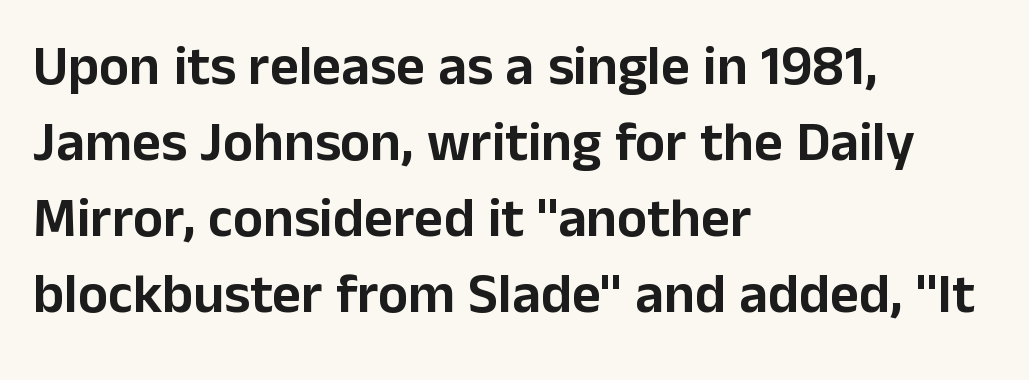
{"serif": "no", "italic": "no", "width": "normal", "stroke_contrast": "low", "x_height": "medium", "monospaced": "no", "underline": "no", "align": "left", "line_spacing": "normal", "line_spacing_ratio": 1.36, "letter_spacing": "normal", "letter_spacing_em": 0.0, "glyph_px": 56}
